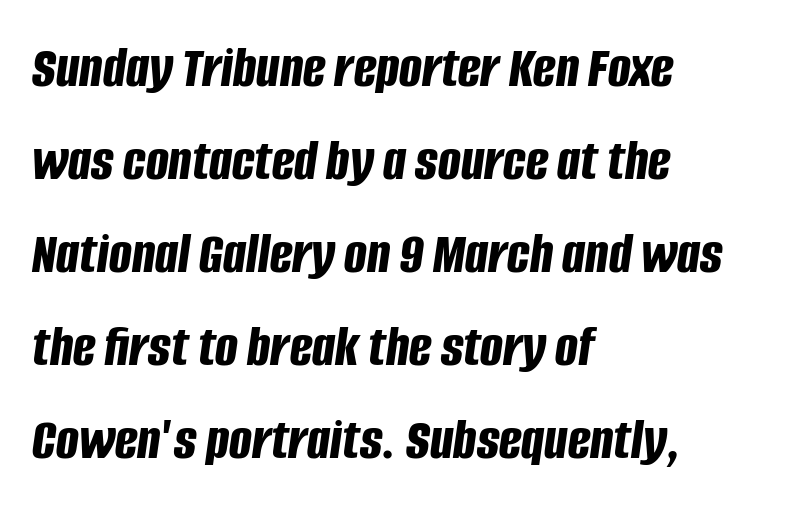
Q: Is the text bold? A: Yes.
Q: Is the text italic (slanted)? A: Yes, it leans right by about 8 degrees.
Q: Is the text underlined? A: No.
Q: How is the paragraph aligned? A: Left-aligned.
Q: Is the spacing between letters normal or unusually wide? A: Normal.
Q: Is the spacing between lines tight, normal or loose? A: Normal.
Q: Width (condensed, normal, or wide)? A: Condensed.
Q: Stroke contrast? A: Low.
Q: x-height? A: Large.
Q: Monospaced? A: No.
